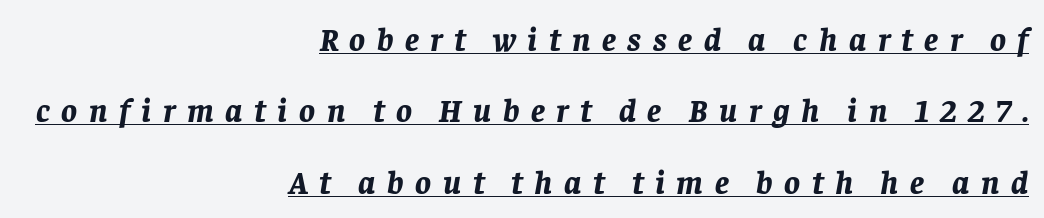
The image shows 33 px bold type, italic (leaning right); set right-aligned, loose line spacing (2.16x), unusually wide letter spacing (+0.35 em), underlined; low stroke contrast and a large x-height.
